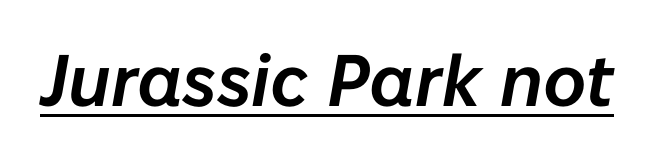
The image shows 73 px text type, italic (leaning right); set normal letter spacing, underlined; low stroke contrast and a medium x-height.
